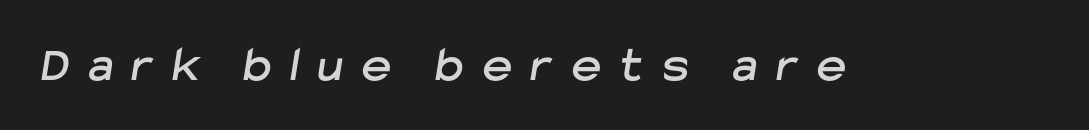
The image shows 50 px sans-serif type; set unusually wide letter spacing (+0.39 em), not underlined; low stroke contrast and a medium x-height.
